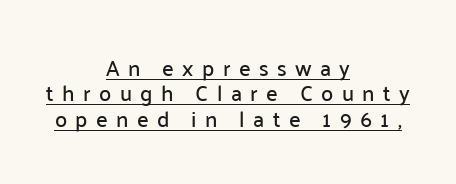
Underlining? Definitely there. The paragraph has two soft edges and a firm central axis. Spacing between characters has been opened up far beyond the box default. This block would grow much taller if given ordinary leading; it's compressed now. Ascenders rise straight up at ninety degrees.
